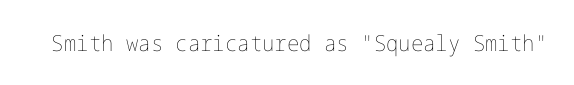
{"italic": "no", "bold": "no", "underline": "no", "letter_spacing": "normal", "letter_spacing_em": 0.0, "glyph_px": 22}
